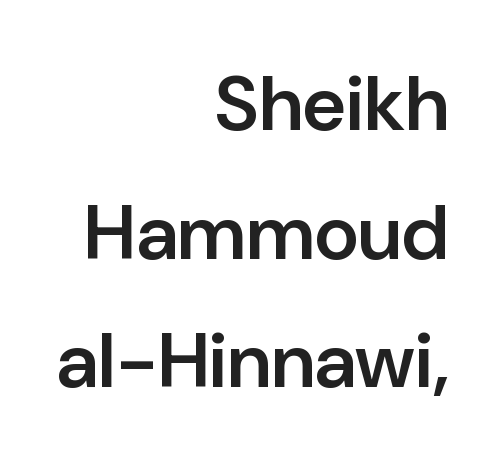
{"serif": "no", "italic": "no", "bold": "semi", "weight": "semibold", "width": "normal", "stroke_contrast": "low", "x_height": "medium", "monospaced": "no", "underline": "no", "align": "right", "line_spacing": "normal", "line_spacing_ratio": 1.67, "letter_spacing": "normal", "letter_spacing_em": 0.0, "glyph_px": 77}
